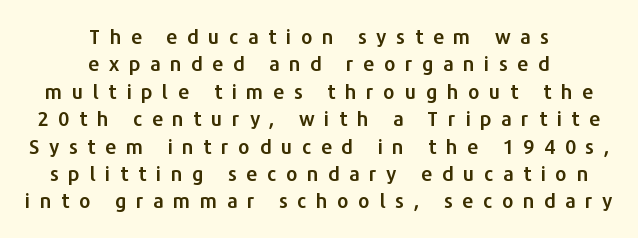
Q: Is the text italic (slanted)? A: No, it is upright.
Q: Is the text underlined? A: No.
Q: How is the paragraph aligned? A: Centered.
Q: Is the spacing between letters normal or unusually wide? A: Unusually wide.
Q: Is the spacing between lines tight, normal or loose? A: Normal.
